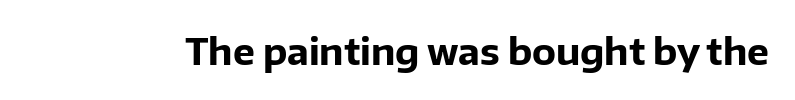
{"serif": "no", "italic": "no", "bold": "yes", "weight": "bold", "width": "normal", "stroke_contrast": "low", "x_height": "medium", "monospaced": "no", "underline": "no", "letter_spacing": "normal", "letter_spacing_em": 0.0, "glyph_px": 37}
